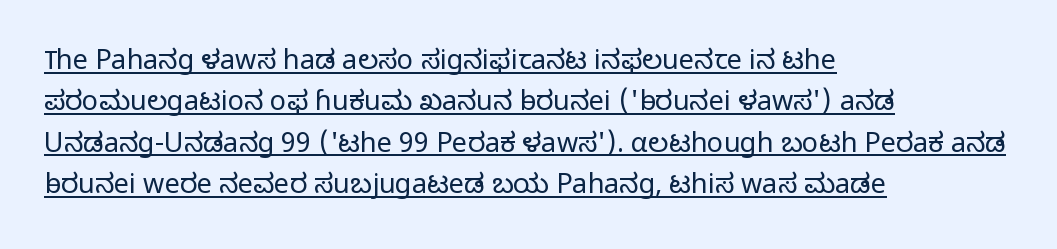
What's the leading like? Ordinary, nothing unusual. Like a heading marked for emphasis, these lines bear an underscore. Standard letterfit; no display-style spreading of the glyphs. Quick note: not italic, upright. The paragraph shown leans on its left margin. Heft: none added — not bold.
